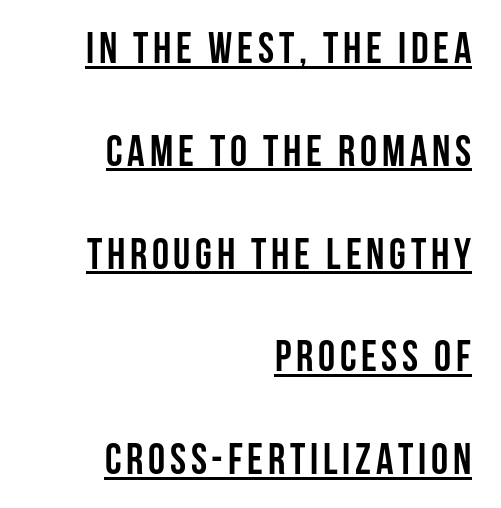
The lettering is marked with a stroke running underneath it. Notice how thick the strokes are: this is what a full bold looks like. The face used here is proportionally spaced, like ordinary book or web type. A typesetter would label this face a sans.
